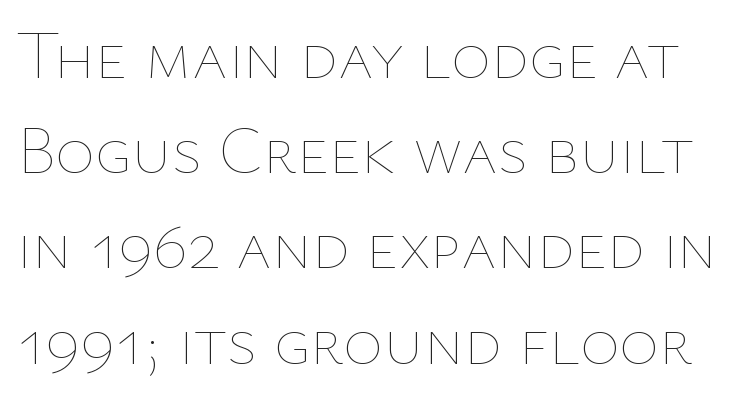
Q: Is the text bold? A: No.
Q: Is the text italic (slanted)? A: No, it is upright.
Q: Is the text underlined? A: No.
Q: Is the spacing between letters normal or unusually wide? A: Normal.
Q: Is the spacing between lines tight, normal or loose? A: Normal.
Q: Width (condensed, normal, or wide)? A: Normal.
Q: Stroke contrast? A: Low.
Q: x-height? A: Medium.
Q: Monospaced? A: No.
